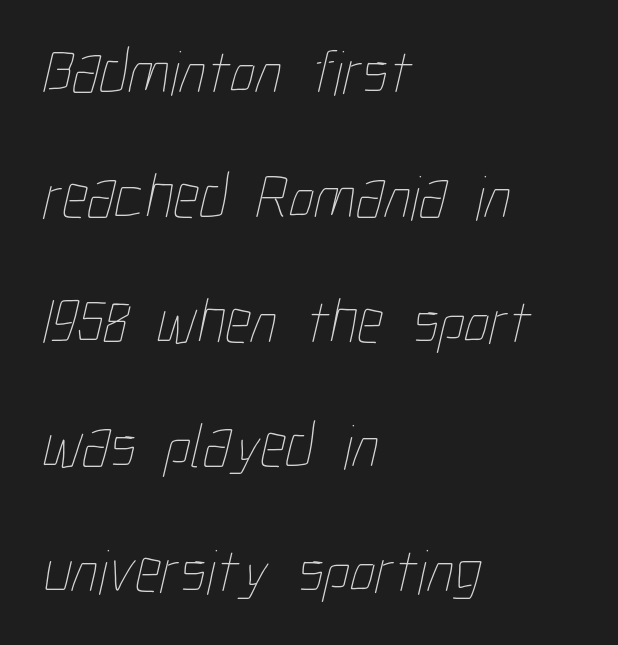
The image shows 64 px thin, condensed type; set left-aligned, loose line spacing (1.95x), normal letter spacing, not underlined; low stroke contrast and a medium x-height.
